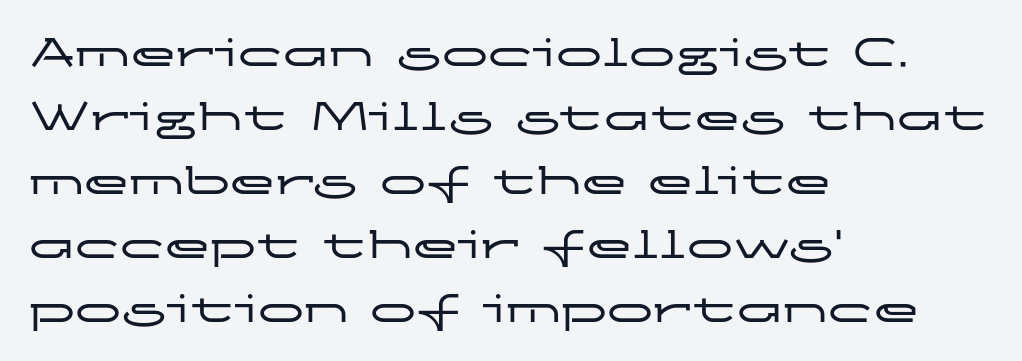
{"serif": "no", "italic": "no", "width": "wide", "stroke_contrast": "low", "x_height": "medium", "monospaced": "no", "underline": "no", "align": "left", "line_spacing": "normal", "line_spacing_ratio": 1.39, "letter_spacing": "normal", "letter_spacing_em": 0.0, "glyph_px": 46}
